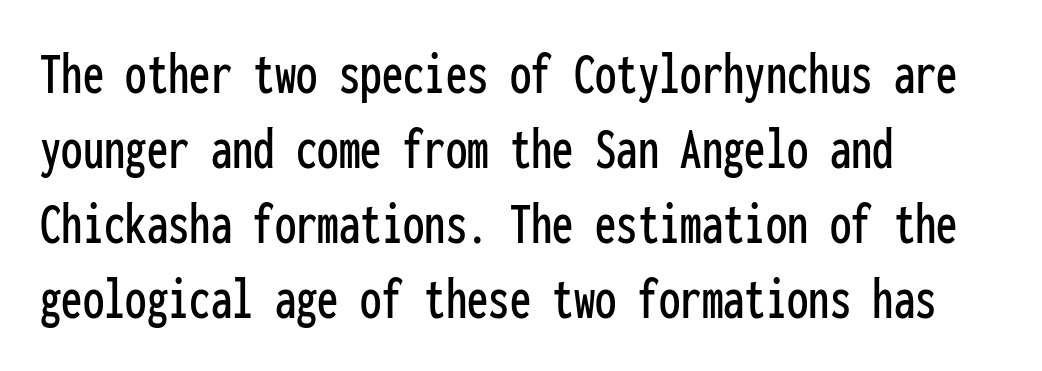
{"serif": "no", "italic": "no", "width": "condensed", "stroke_contrast": "low", "x_height": "medium", "monospaced": "yes", "underline": "no", "align": "left", "line_spacing_ratio": 1.23, "letter_spacing": "normal", "letter_spacing_em": 0.0, "glyph_px": 61}
